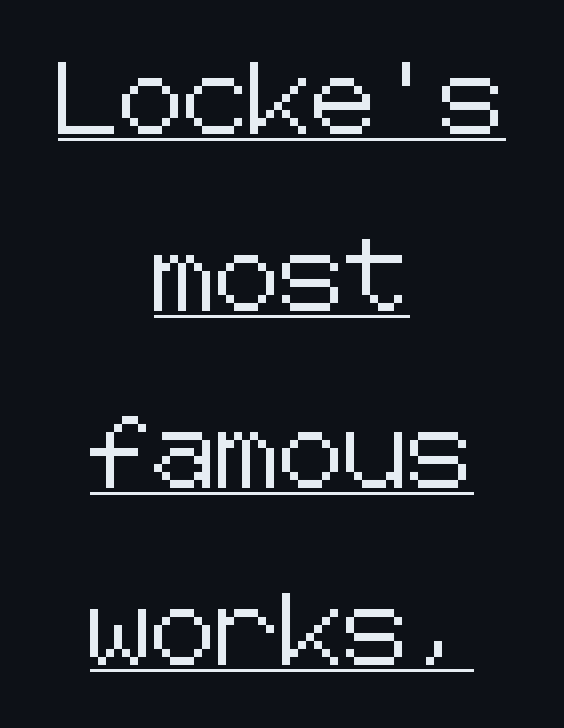
Grotesque or geometric, the face here clearly has no serifs. Line starts and ends both wander, symmetrically. Rendered with straight, roman letterforms. Has an underline been added? It has. The lines are spread far apart with generous leading. Glyph-to-glyph distance matches everyday printed text.
